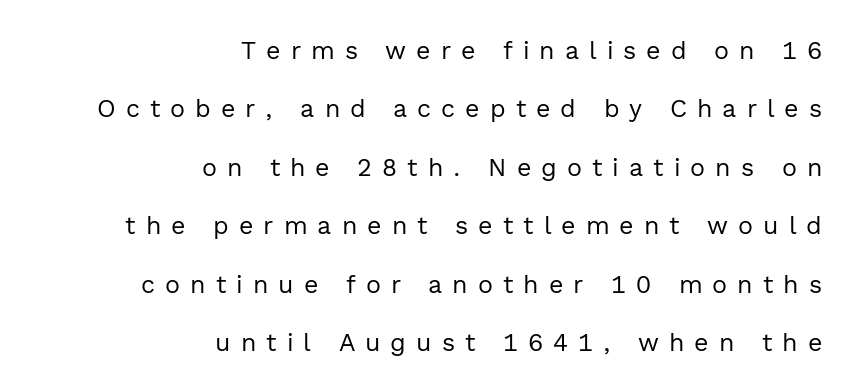
The image shows 25 px text type, upright; set right-aligned, loose line spacing (2.34x), unusually wide letter spacing (+0.4 em), not underlined.
